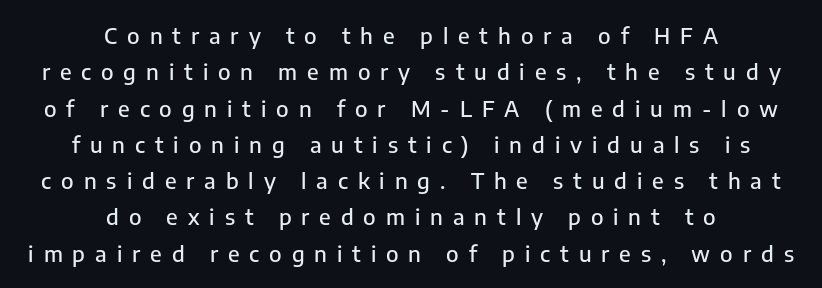
The space beneath each line is pristine and unruled. Each word looks stretched out because of the extra space between its letters. This block has exactly the height ordinary leading produces. If you drew a line through each stem, it would be perfectly vertical. The text block is weighted toward neither margin, spreading evenly from the middle.
